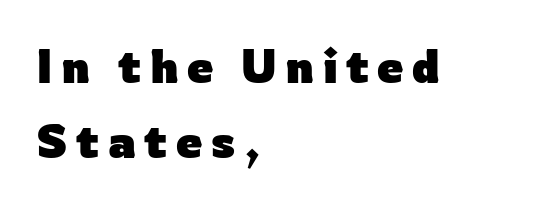
The baseline area is clear. These lines were composed using upright roman letters. Pretty heavy lettering here — definitely bold. Does the type have serifs? No, each stem ends abruptly. Regarding leading, the lines here are spaced in the standard way.
